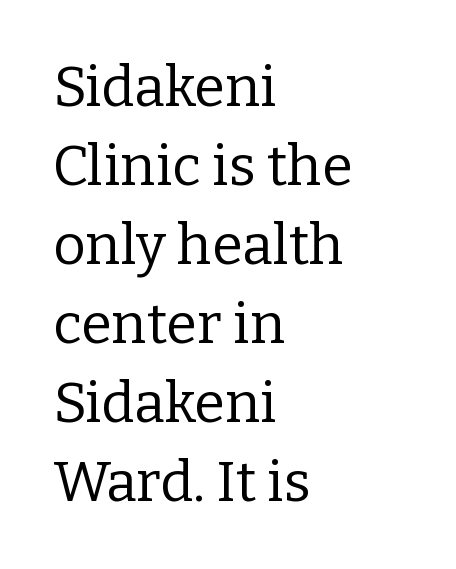
The image shows 56 px regular-weight serif type, upright; set left-aligned, normal line spacing (1.41x), normal letter spacing, not underlined; low stroke contrast and a medium x-height.
